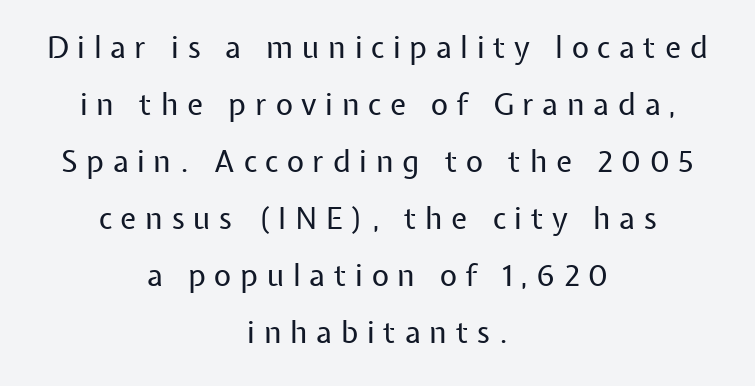
Q: Is the text bold? A: No.
Q: Is the text italic (slanted)? A: No, it is upright.
Q: Is the typeface a serif or a sans-serif typeface? A: Sans-serif.
Q: Is the text underlined? A: No.
Q: How is the paragraph aligned? A: Centered.
Q: Is the spacing between letters normal or unusually wide? A: Unusually wide.
Q: Is the spacing between lines tight, normal or loose? A: Loose.
Q: Width (condensed, normal, or wide)? A: Normal.
Q: Stroke contrast? A: Low.
Q: x-height? A: Medium.
Q: Monospaced? A: No.
